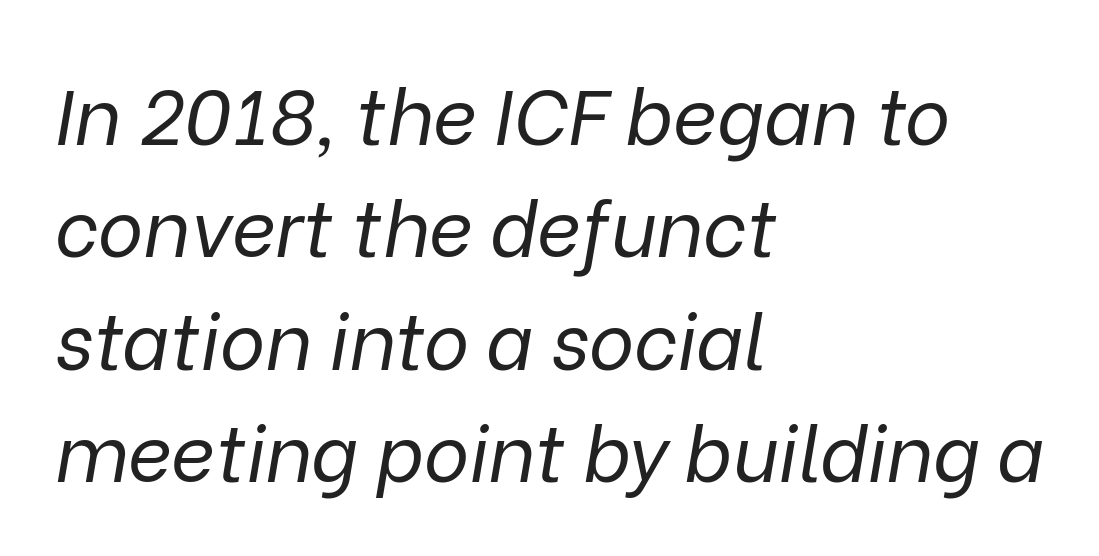
Looks like regular typesetting: each glyph gets only the width it needs. A typesetter would call this zero additional tracking. Students, observe: this is what conventionally led text looks like. A classic flush-left, rag-right setting is used for this passage. Tall strokes in this sample are angled rather than plumb.
